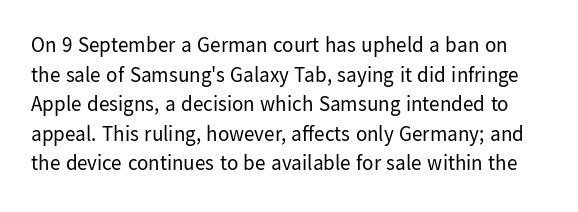
{"italic": "no", "bold": "no", "underline": "no", "line_spacing": "normal", "line_spacing_ratio": 1.41, "letter_spacing": "normal", "letter_spacing_em": 0.0, "glyph_px": 21}
